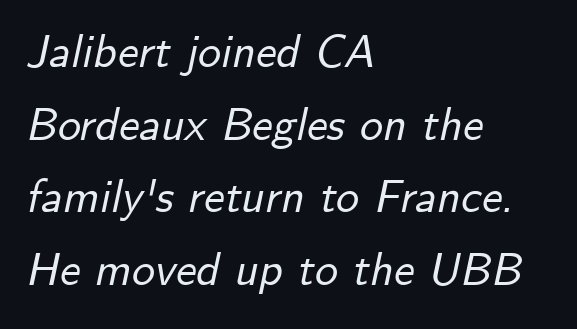
{"italic": "yes", "lean": "right", "slant_degrees": 12, "width": "normal", "stroke_contrast": "low", "x_height": "small", "monospaced": "no", "underline": "no", "align": "left", "line_spacing": "normal", "line_spacing_ratio": 1.58, "letter_spacing": "normal", "letter_spacing_em": 0.0, "glyph_px": 46}
